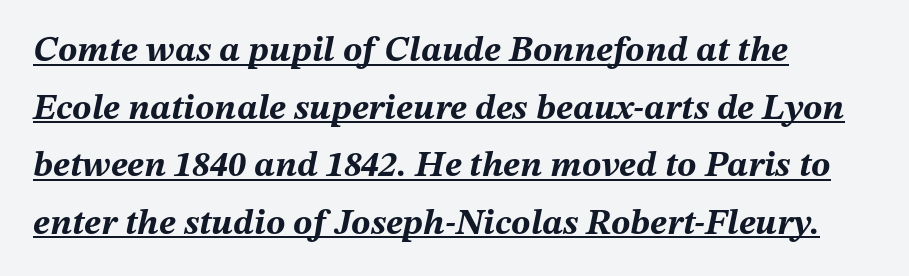
The image shows 36 px bold type, italic (leaning right); set left-aligned, normal line spacing (1.6x), normal letter spacing, underlined; medium stroke contrast and a medium x-height.
